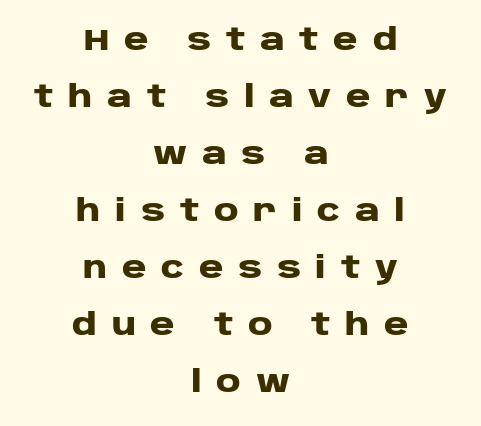
{"serif": "no", "italic": "no", "bold": "yes", "weight": "heavy", "width": "wide", "stroke_contrast": "low", "x_height": "large", "monospaced": "no", "underline": "no", "align": "center", "line_spacing": "loose", "line_spacing_ratio": 1.9, "letter_spacing": "wide", "letter_spacing_em": 0.49, "glyph_px": 30}
